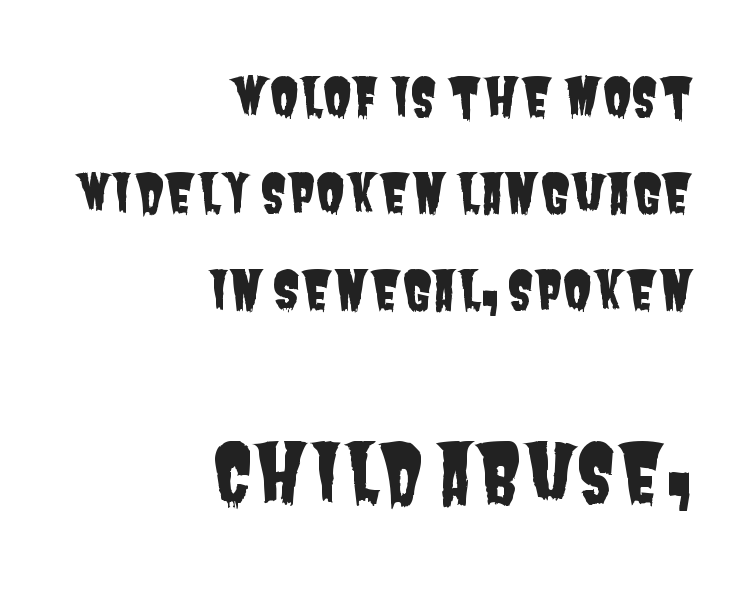
Line ends are locked; line starts wander. The passage shown is typed in a proportional face where columns would drift. Plain, unruled lines of type. Is the lower block the larger one? Yes — the lower block carries the bigger type. Is the letter spacing exaggerated? No — it looks like the ordinary default.
